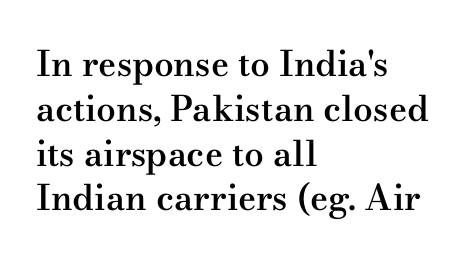
The image shows 35 px semibold, wide serif type, upright; set left-aligned, normal line spacing (1.28x), normal letter spacing, not underlined; medium stroke contrast and a small x-height.
